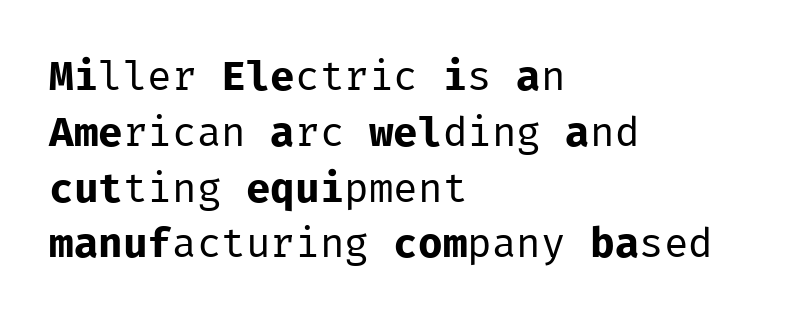
The image shows 41 px regular-weight sans-serif type, upright, monospaced; set left-aligned, normal line spacing (1.36x), normal letter spacing, not underlined; low stroke contrast and a medium x-height.
